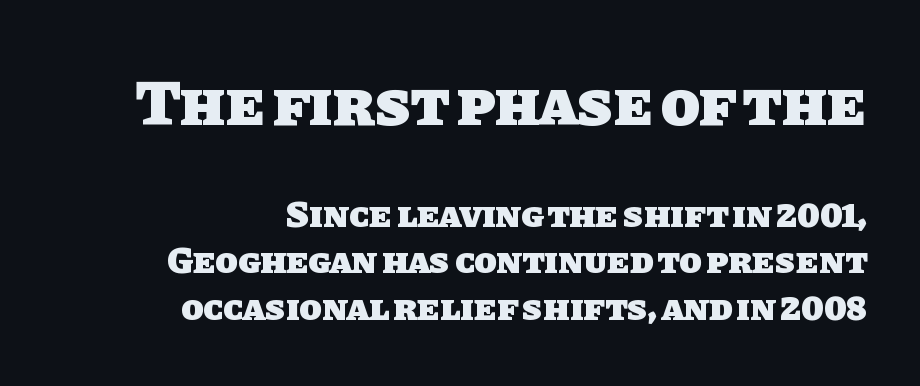
Q: Is the text bold? A: Yes.
Q: Is the typeface a serif or a sans-serif typeface? A: Sans-serif.
Q: Is the text underlined? A: No.
Q: How is the paragraph aligned? A: Right-aligned.
Q: Is the spacing between letters normal or unusually wide? A: Normal.
Q: Is the spacing between lines tight, normal or loose? A: Normal.
Q: Which block of text is set in a larger size, the first (top) or the second (bottom)? A: The first (top) one.
Q: Width (condensed, normal, or wide)? A: Normal.
Q: Stroke contrast? A: Low.
Q: x-height? A: Large.
Q: Monospaced? A: No.
